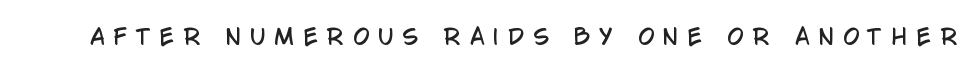
The image shows 21 px text type, upright; set unusually wide letter spacing (+0.43 em), not underlined.
